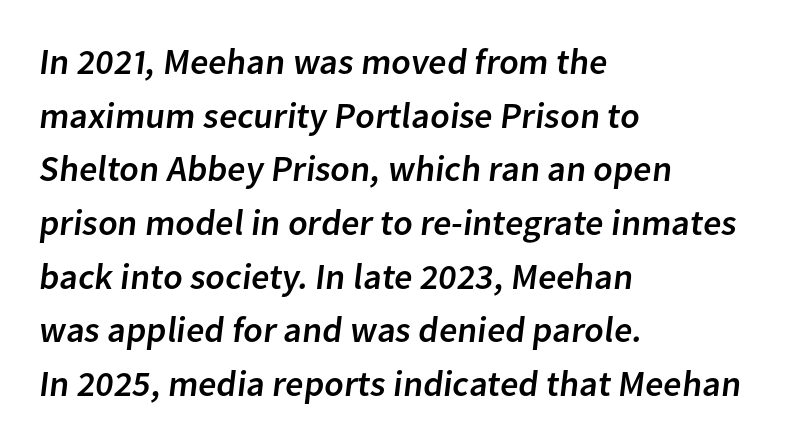
The image shows 36 px sans-serif type; set left-aligned, normal line spacing (1.49x), normal letter spacing, not underlined; low stroke contrast and a medium x-height.
